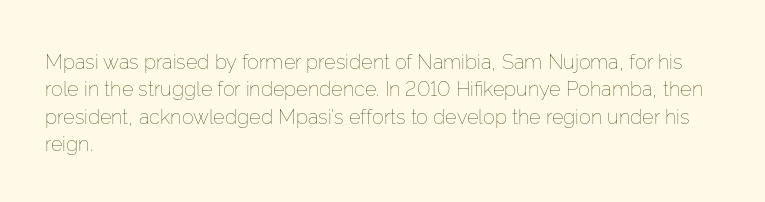
The image shows 20 px text type, upright; set left-aligned, normal line spacing (1.37x), normal letter spacing, not underlined.
